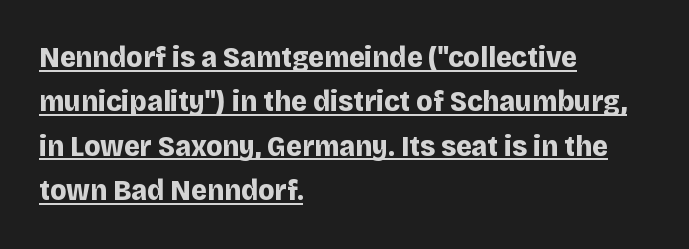
If you drew a ruler down the left edge, every line would touch it. Line spacing here is normal. Typesetter's note: full bold, strokes at maximum text heaviness. Does a line run under the words? Yes, clearly. Is this a fixed-width face? No — the glyphs have proportional, varying widths. Posture: upright roman.
